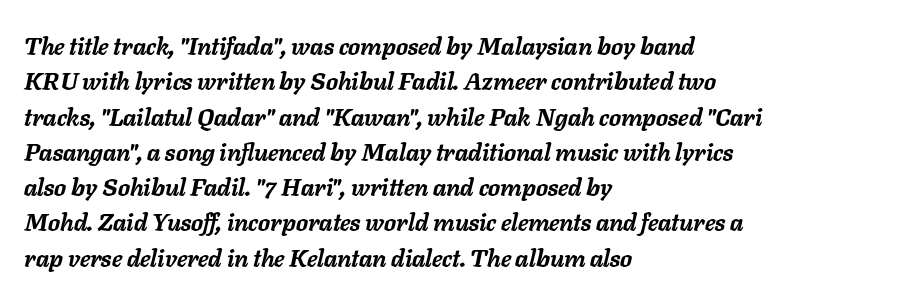
The text carries the slant typical of an italic or oblique font. Does the leading feel generous? No, just average. A classic flush-left, rag-right setting is used for this passage. The typesetting leans heavy: a genuine bold. Spacing between characters is what you'd get straight out of the box.
